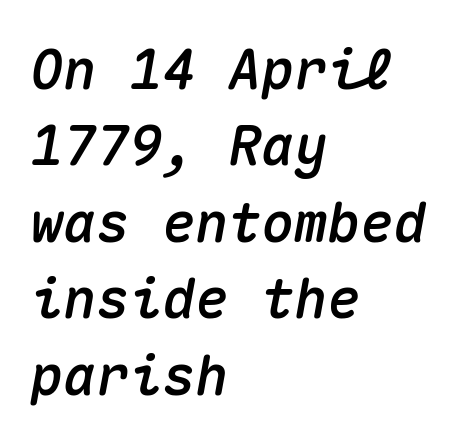
Q: Is the text italic (slanted)? A: Yes, it leans right by about 10 degrees.
Q: Is the text underlined? A: No.
Q: How is the paragraph aligned? A: Left-aligned.
Q: Is the spacing between letters normal or unusually wide? A: Normal.
Q: Is the spacing between lines tight, normal or loose? A: Normal.
Q: Width (condensed, normal, or wide)? A: Normal.
Q: Stroke contrast? A: Medium.
Q: x-height? A: Medium.
Q: Monospaced? A: Yes.
